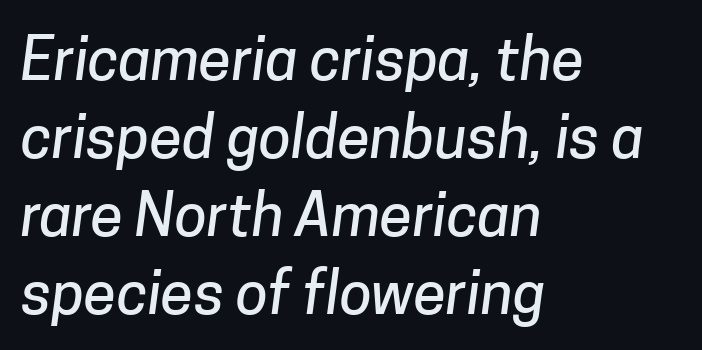
The image shows 59 px sans-serif type; set left-aligned, normal line spacing (1.32x), normal letter spacing, not underlined; low stroke contrast and a medium x-height.
